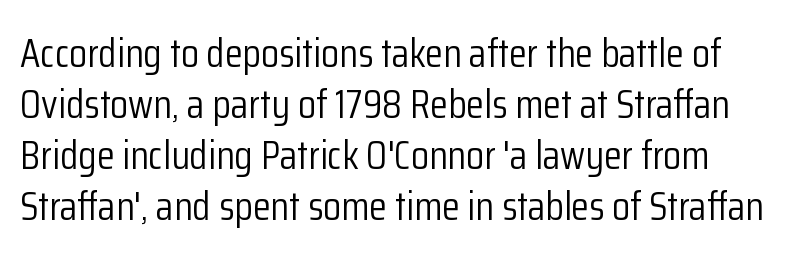
Q: Is the text bold? A: No.
Q: Is the text italic (slanted)? A: No, it is upright.
Q: Is the typeface a serif or a sans-serif typeface? A: Sans-serif.
Q: Is the text underlined? A: No.
Q: Is the spacing between letters normal or unusually wide? A: Normal.
Q: Width (condensed, normal, or wide)? A: Condensed.
Q: Stroke contrast? A: Low.
Q: x-height? A: Medium.
Q: Monospaced? A: No.
